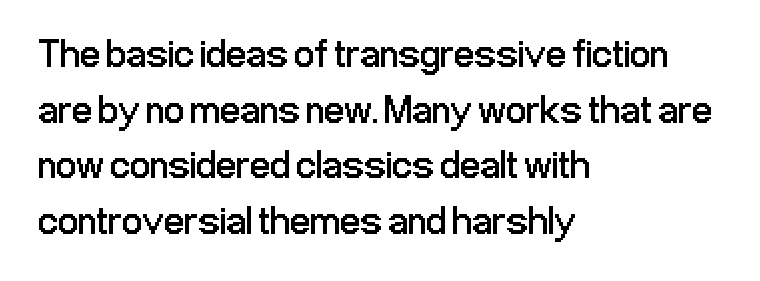
The image shows 40 px regular-weight, condensed sans-serif type, upright; set left-aligned, normal line spacing (1.39x), normal letter spacing, not underlined; low stroke contrast and a medium x-height.
